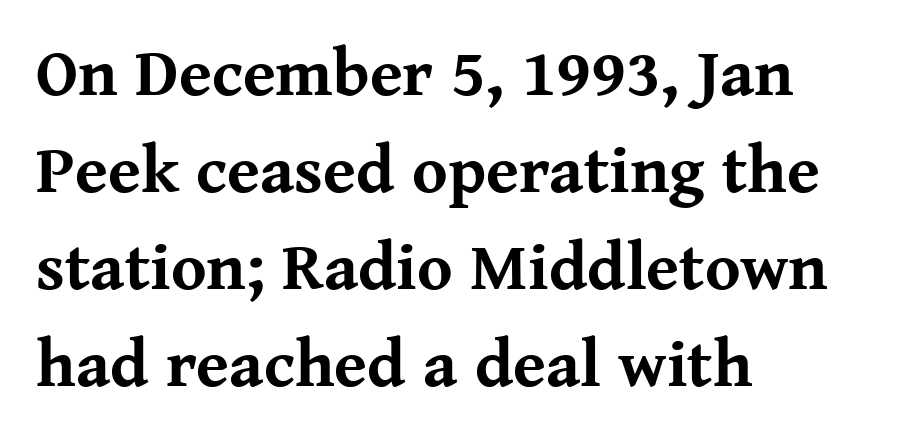
Horizontal alignment here is leftward, the default for most running prose. The letters are bold, with thick, heavy strokes. Glyph-to-glyph distance matches everyday printed text. The rendering uses a moderate line-height, typical for paragraphs. You could not count columns in this text — the font is proportionally spaced.
